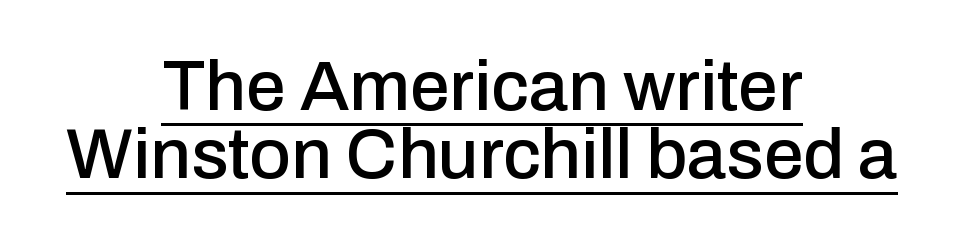
The image shows 71 px sans-serif type, upright; set centered, tight line spacing (0.96x), normal letter spacing, underlined; low stroke contrast and a medium x-height.
